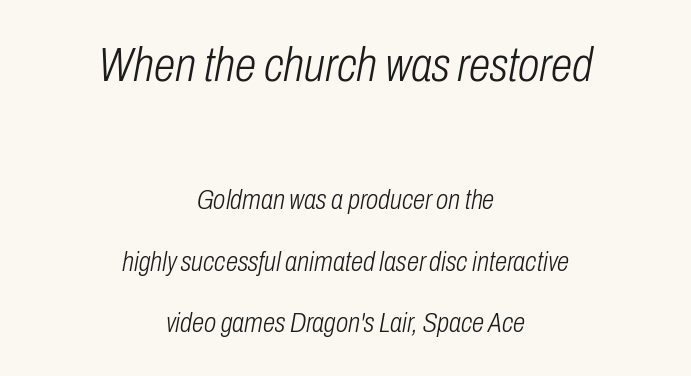
{"italic": "yes", "lean": "right", "slant_degrees": 10, "bold": "no", "weight": "light", "width": "condensed", "stroke_contrast": "low", "x_height": "medium", "monospaced": "no", "underline": "no", "align": "center", "line_spacing": "loose", "line_spacing_ratio": 2.2, "letter_spacing": "normal", "letter_spacing_em": 0.0, "larger_block": "first", "size_ratio": 1.75, "glyph_px": 49}
